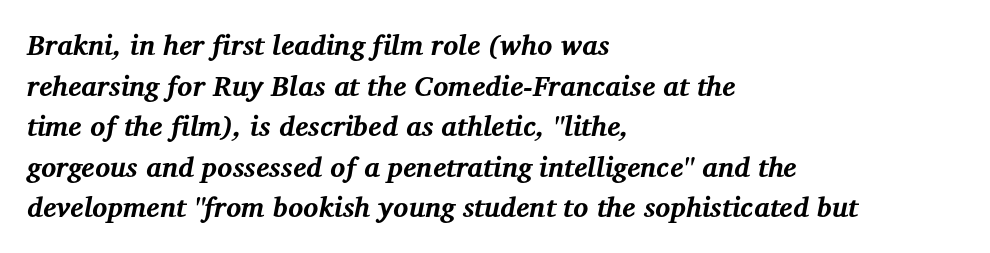
Q: Is the text bold? A: Yes.
Q: Is the text italic (slanted)? A: Yes, it leans right by about 12 degrees.
Q: Is the typeface a serif or a sans-serif typeface? A: Serif.
Q: Is the text underlined? A: No.
Q: How is the paragraph aligned? A: Left-aligned.
Q: Is the spacing between letters normal or unusually wide? A: Normal.
Q: Is the spacing between lines tight, normal or loose? A: Normal.
Q: Width (condensed, normal, or wide)? A: Normal.
Q: Stroke contrast? A: Medium.
Q: x-height? A: Medium.
Q: Monospaced? A: No.
